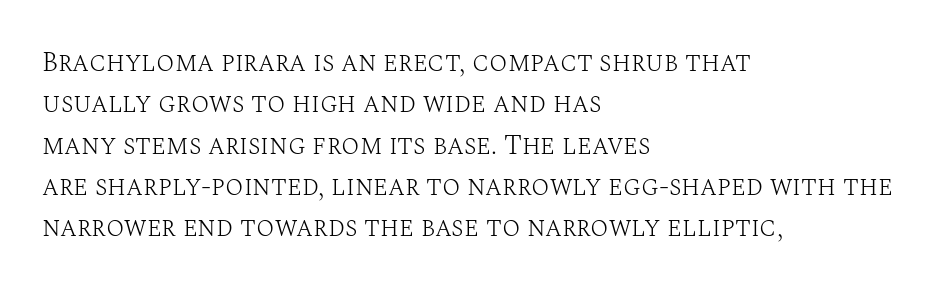
In terms of leading, this rendering sits right in the middle. The lettering stays uniformly vertical, giving the passage a roman look. Decoration check: the copy has no underline. The passage shown is not bold in any degree. How are the letters spaced? Ordinarily, with no added tracking.
